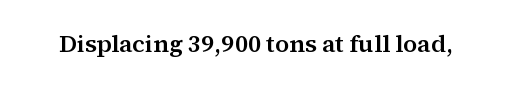
Q: Is the text italic (slanted)? A: No, it is upright.
Q: Is the text underlined? A: No.
Q: Is the spacing between letters normal or unusually wide? A: Normal.
